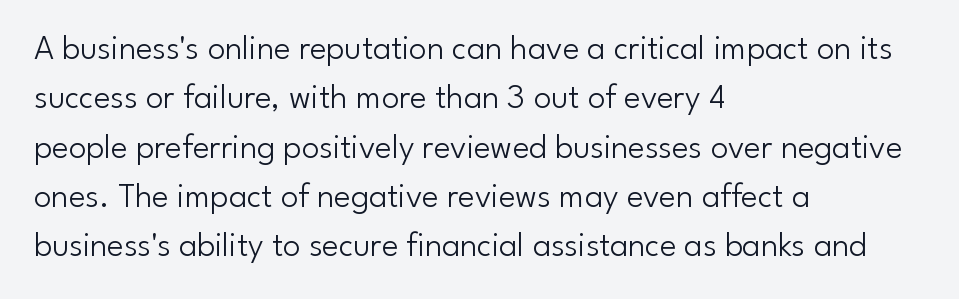
What kind of face is this? One without serifs — a sans. A typesetter would call this zero additional tracking. Evenly set lines give the paragraph a standard silhouette. Lines of text with bare space underneath. These lines were composed using upright roman letters. Think of a printed novel: that variable character pitch is what you see here.
